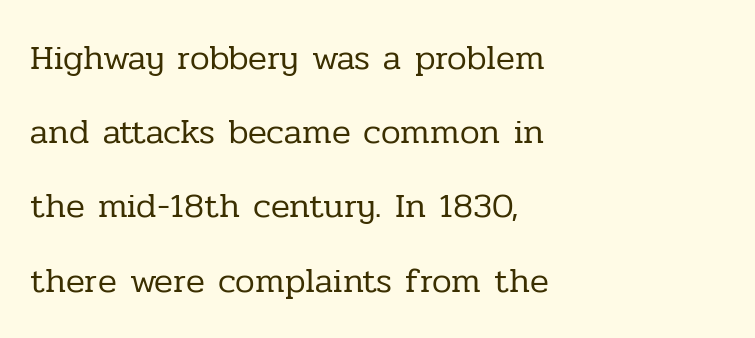
Q: Is the text bold? A: No.
Q: Is the text italic (slanted)? A: No, it is upright.
Q: Is the typeface a serif or a sans-serif typeface? A: Serif.
Q: Is the text underlined? A: No.
Q: How is the paragraph aligned? A: Left-aligned.
Q: Is the spacing between letters normal or unusually wide? A: Normal.
Q: Is the spacing between lines tight, normal or loose? A: Loose.
Q: Width (condensed, normal, or wide)? A: Normal.
Q: Stroke contrast? A: Low.
Q: x-height? A: Medium.
Q: Monospaced? A: No.
